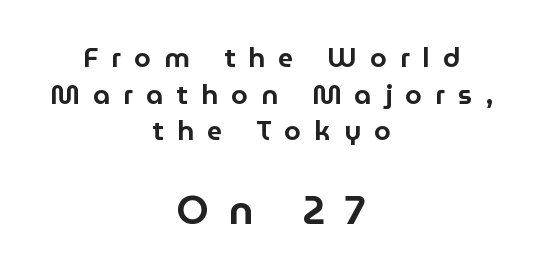
The image shows 40 px sans-serif type, upright; set centered, normal line spacing (1.36x), unusually wide letter spacing (+0.49 em), not underlined; the second (bottom) block is 1.48x larger; low stroke contrast and a medium x-height.
